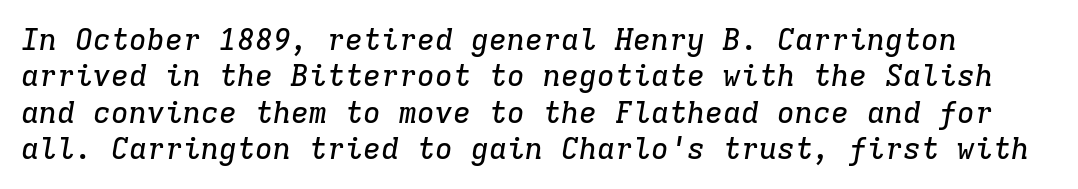
Q: Is the text italic (slanted)? A: Yes, it leans right by about 9 degrees.
Q: Is the typeface a serif or a sans-serif typeface? A: Serif.
Q: Is the text underlined? A: No.
Q: Is the spacing between letters normal or unusually wide? A: Normal.
Q: Width (condensed, normal, or wide)? A: Normal.
Q: Stroke contrast? A: Low.
Q: x-height? A: Medium.
Q: Monospaced? A: Yes.
